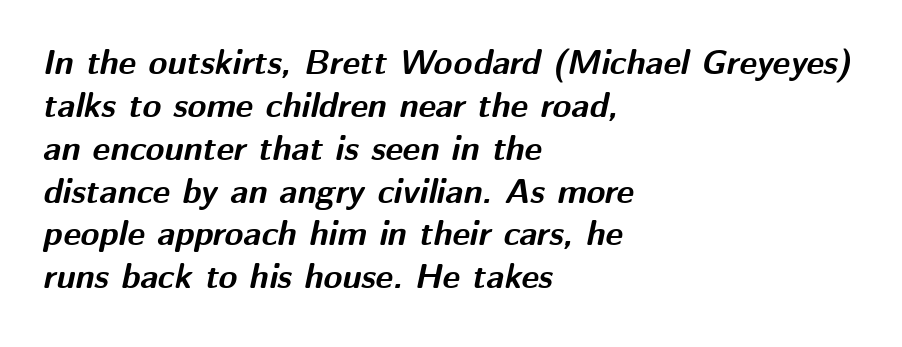
{"italic": "yes", "lean": "right", "slant_degrees": 12, "bold": "yes", "weight": "bold", "width": "normal", "stroke_contrast": "medium", "x_height": "medium", "monospaced": "no", "underline": "no", "align": "left", "line_spacing": "normal", "line_spacing_ratio": 1.26, "letter_spacing": "normal", "letter_spacing_em": 0.0, "glyph_px": 34}
